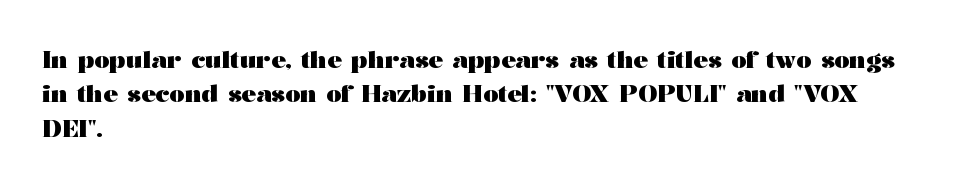
The image shows 24 px bold type, upright; set left-aligned, normal line spacing (1.43x), normal letter spacing, not underlined.
